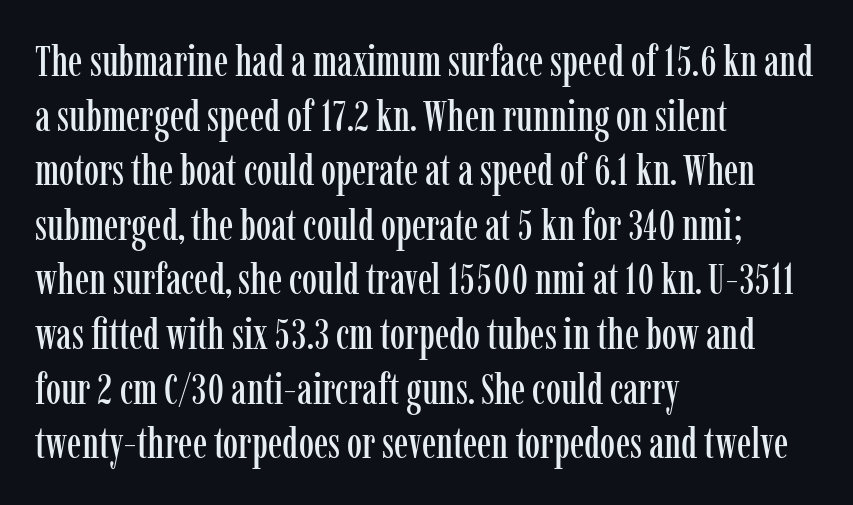
{"serif": "yes", "italic": "no", "width": "condensed", "stroke_contrast": "low", "x_height": "medium", "monospaced": "no", "underline": "no", "align": "left", "line_spacing": "normal", "line_spacing_ratio": 1.27, "letter_spacing": "normal", "letter_spacing_em": 0.0, "glyph_px": 43}
